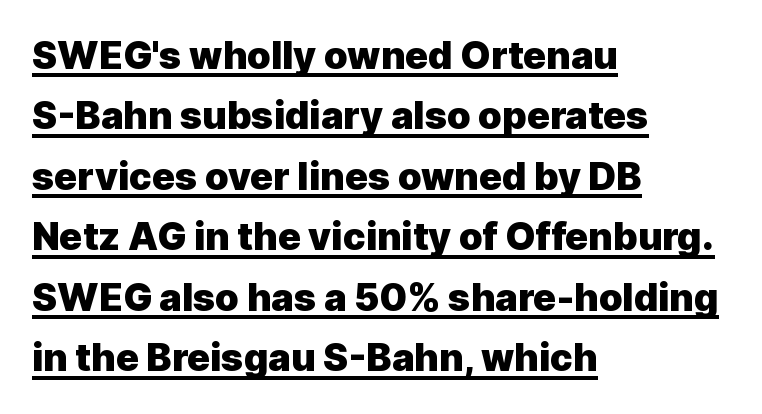
Q: Is the text bold? A: Yes.
Q: Is the text italic (slanted)? A: No, it is upright.
Q: Is the typeface a serif or a sans-serif typeface? A: Sans-serif.
Q: Is the text underlined? A: Yes.
Q: How is the paragraph aligned? A: Left-aligned.
Q: Is the spacing between letters normal or unusually wide? A: Normal.
Q: Is the spacing between lines tight, normal or loose? A: Normal.
Q: Width (condensed, normal, or wide)? A: Normal.
Q: x-height? A: Medium.
Q: Monospaced? A: No.
